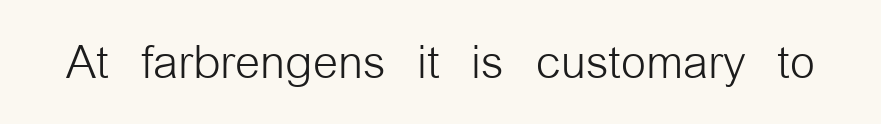
{"serif": "no", "italic": "no", "bold": "no", "weight": "light", "width": "condensed", "stroke_contrast": "low", "x_height": "medium", "monospaced": "no", "underline": "no", "letter_spacing": "normal", "letter_spacing_em": 0.0, "glyph_px": 64}
